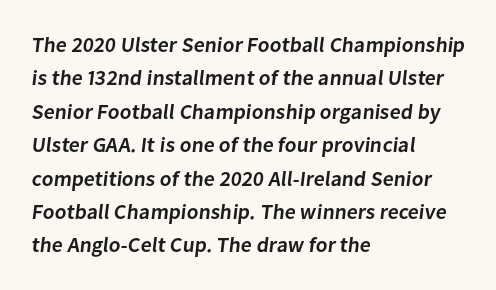
Q: Is the text bold? A: Semi-bold.
Q: Is the text underlined? A: No.
Q: How is the paragraph aligned? A: Left-aligned.
Q: Is the spacing between letters normal or unusually wide? A: Normal.
Q: Is the spacing between lines tight, normal or loose? A: Normal.
